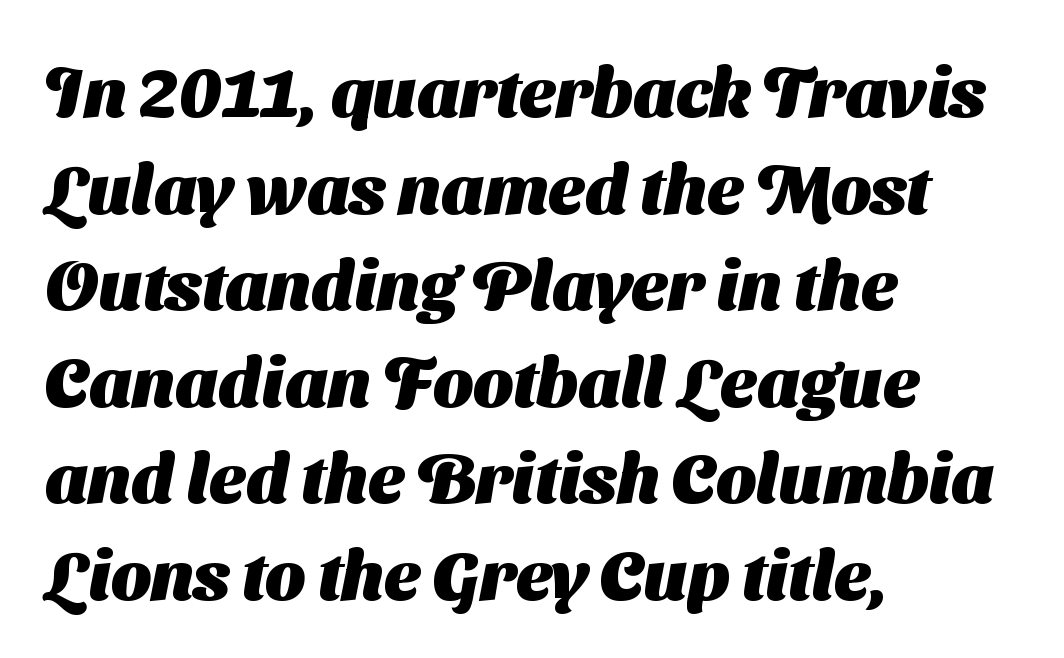
Clear beneath every line of the passage. Typographic density is high because the face is bold. This block has exactly the height ordinary leading produces. Notice how the passage keeps a crisp vertical edge on the left only. This rendering employs a face without finishing strokes, i.e., a sans-serif. Words appear dense and cohesive because spacing is normal.
